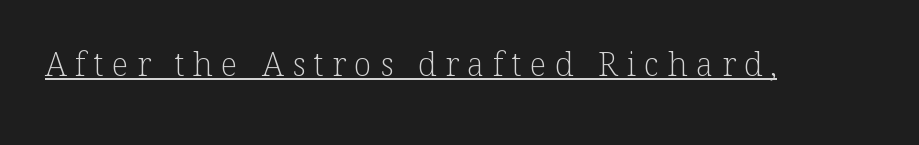
{"serif": "yes", "italic": "no", "bold": "no", "weight": "light", "width": "normal", "stroke_contrast": "low", "x_height": "medium", "monospaced": "no", "underline": "yes", "letter_spacing": "wide", "letter_spacing_em": 0.25, "glyph_px": 33}
